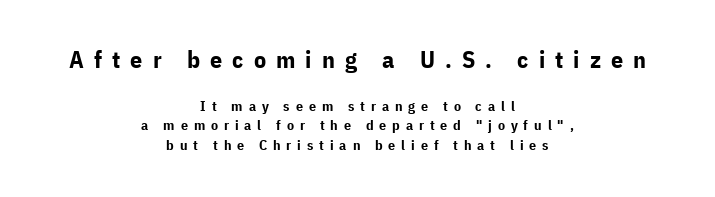
{"italic": "no", "bold": "yes", "underline": "no", "align": "center", "line_spacing": "normal", "line_spacing_ratio": 1.4, "letter_spacing": "wide", "letter_spacing_em": 0.42, "larger_block": "first", "size_ratio": 1.71, "glyph_px": 24}
